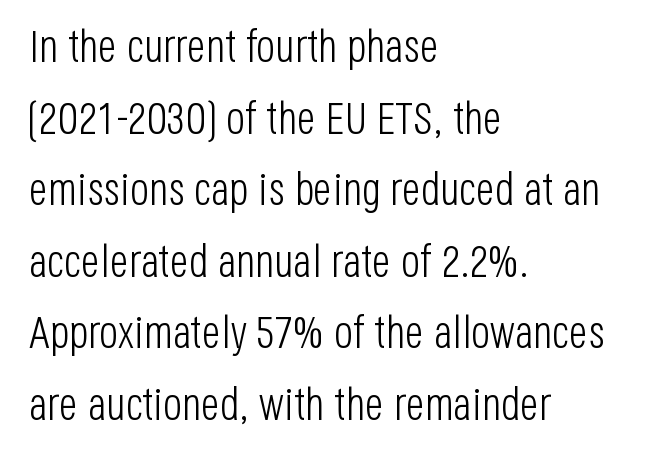
Typeset ragged right — the left edge is the straight one. It's the straight-up-and-down kind of type. A typesetter would call this proportional, since set widths differ per character. The face used here is a sans, in the tradition of grotesques and geometrics. Only glyphs here, with clear space below each row. Vertical spacing — default.
